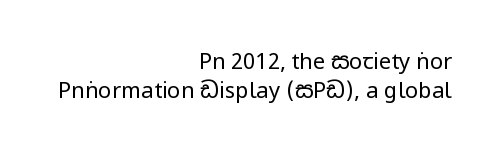
Q: Is the text bold? A: No.
Q: Is the text italic (slanted)? A: No, it is upright.
Q: Is the text underlined? A: No.
Q: How is the paragraph aligned? A: Right-aligned.
Q: Is the spacing between letters normal or unusually wide? A: Normal.
Q: Is the spacing between lines tight, normal or loose? A: Normal.
